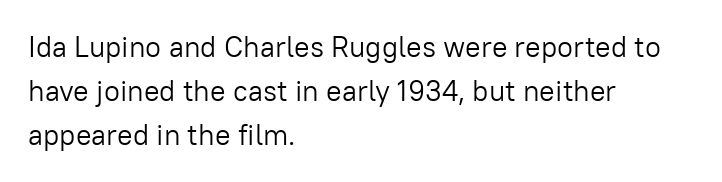
{"serif": "no", "italic": "no", "bold": "no", "weight": "light", "width": "normal", "stroke_contrast": "low", "x_height": "medium", "monospaced": "no", "underline": "no", "align": "left", "line_spacing": "normal", "line_spacing_ratio": 1.52, "letter_spacing": "normal", "letter_spacing_em": 0.0, "glyph_px": 29}
